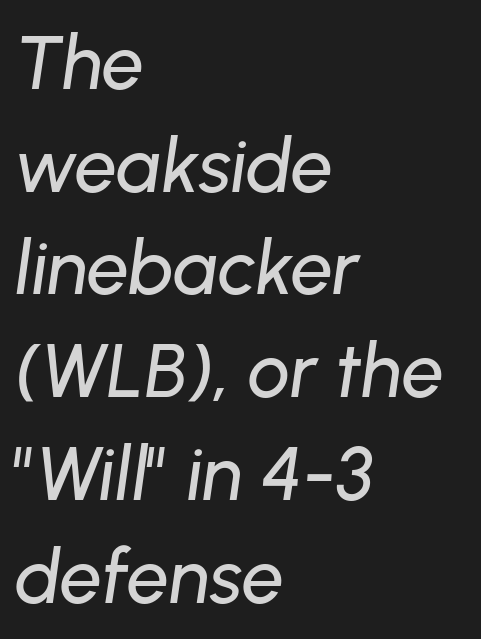
The image shows 75 px text type, italic (leaning right); set left-aligned, normal line spacing (1.37x), normal letter spacing, not underlined; low stroke contrast and a medium x-height.
